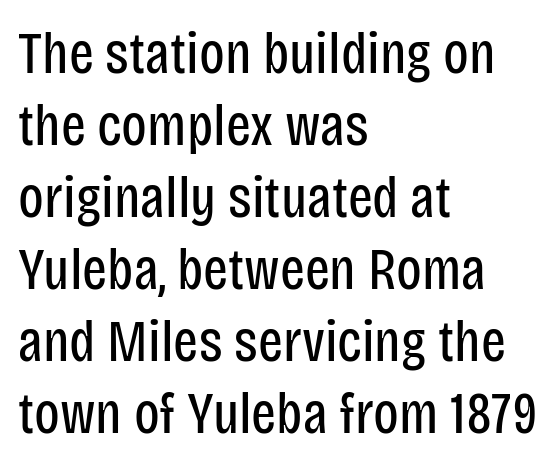
Does the lettering tilt? It doesn't — this is upright. Stroke terminals: plain, sans-serif. The letters advance in unequal steps, a hallmark of proportional type. The space directly below the letters is spotless. Teacher's note: observe the even left margin — that is flush-left alignment. Each stroke keeps to a modest, everyday thickness or less.
